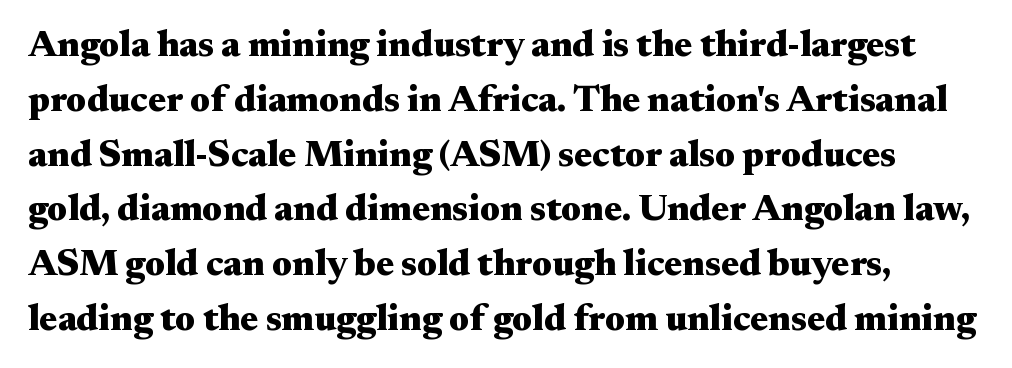
Q: Is the text bold? A: Yes.
Q: Is the text italic (slanted)? A: No, it is upright.
Q: Is the typeface a serif or a sans-serif typeface? A: Serif.
Q: Is the text underlined? A: No.
Q: Is the spacing between letters normal or unusually wide? A: Normal.
Q: Is the spacing between lines tight, normal or loose? A: Normal.
Q: Width (condensed, normal, or wide)? A: Wide.
Q: Stroke contrast? A: Medium.
Q: x-height? A: Small.
Q: Monospaced? A: No.
